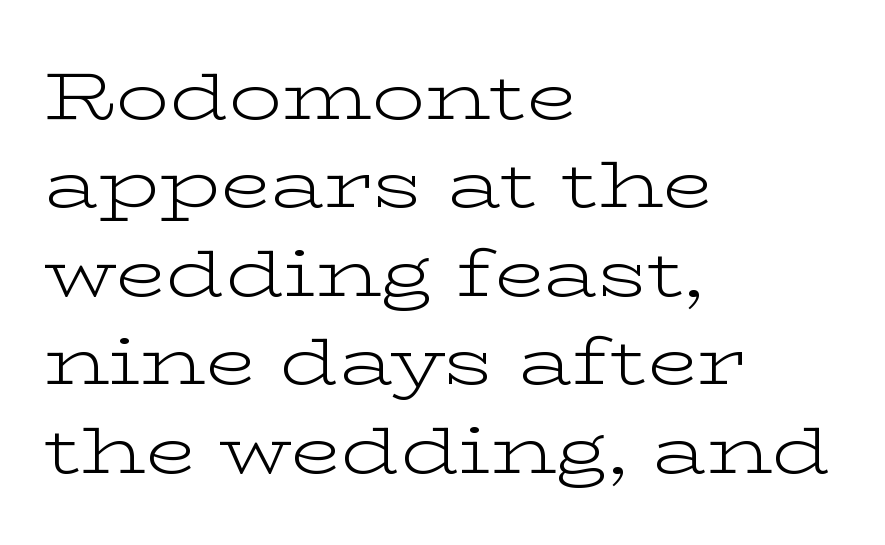
The image shows 66 px light, wide serif type, upright; set left-aligned, normal line spacing (1.34x), normal letter spacing, not underlined; low stroke contrast and a medium x-height.
